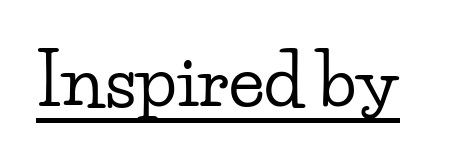
The image shows 72 px wide serif type, upright; set normal letter spacing, underlined; low stroke contrast and a small x-height.
